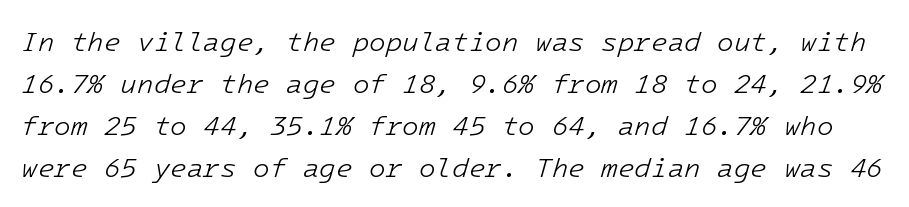
{"italic": "yes", "lean": "right", "slant_degrees": 16, "bold": "no", "underline": "no", "line_spacing": "normal", "line_spacing_ratio": 1.56, "letter_spacing": "normal", "letter_spacing_em": 0.0, "glyph_px": 27}
